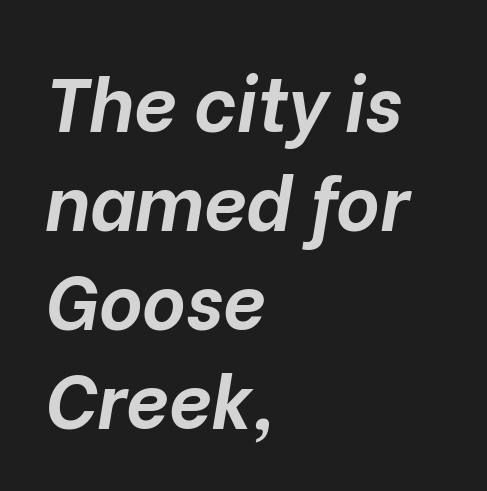
Q: Is the text bold? A: Yes.
Q: Is the text italic (slanted)? A: Yes, it leans right by about 10 degrees.
Q: Is the text underlined? A: No.
Q: How is the paragraph aligned? A: Left-aligned.
Q: Is the spacing between letters normal or unusually wide? A: Normal.
Q: Is the spacing between lines tight, normal or loose? A: Normal.
Q: Width (condensed, normal, or wide)? A: Normal.
Q: Stroke contrast? A: Low.
Q: x-height? A: Medium.
Q: Monospaced? A: No.
